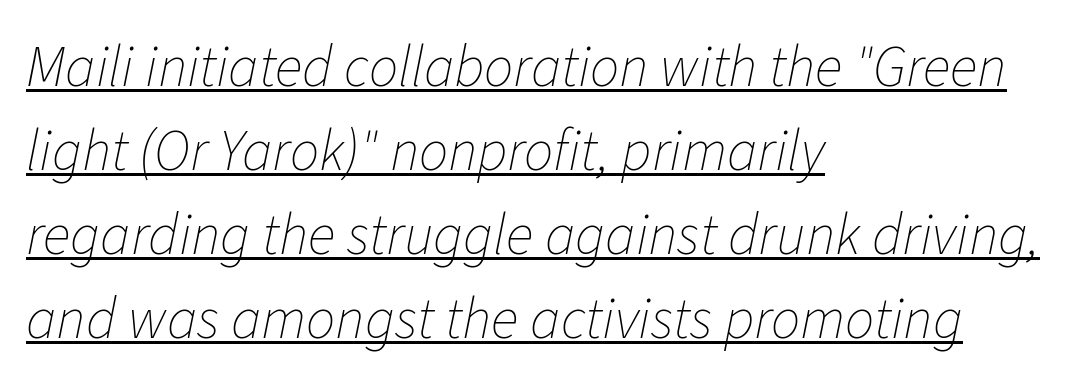
{"italic": "yes", "lean": "right", "slant_degrees": 11, "bold": "no", "weight": "thin", "width": "normal", "stroke_contrast": "low", "x_height": "medium", "monospaced": "no", "underline": "yes", "align": "left", "line_spacing": "normal", "line_spacing_ratio": 1.45, "letter_spacing": "normal", "letter_spacing_em": 0.0, "glyph_px": 58}
